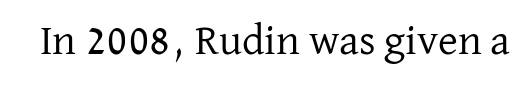
Q: Is the text bold? A: No.
Q: Is the text italic (slanted)? A: No, it is upright.
Q: Is the typeface a serif or a sans-serif typeface? A: Serif.
Q: Is the text underlined? A: No.
Q: Is the spacing between letters normal or unusually wide? A: Normal.
Q: Width (condensed, normal, or wide)? A: Normal.
Q: Stroke contrast? A: Low.
Q: x-height? A: Medium.
Q: Monospaced? A: No.
